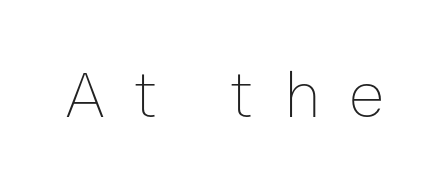
{"italic": "no", "bold": "no", "weight": "thin", "width": "normal", "stroke_contrast": "low", "x_height": "medium", "monospaced": "no", "underline": "no", "letter_spacing": "wide", "letter_spacing_em": 0.42, "glyph_px": 68}
